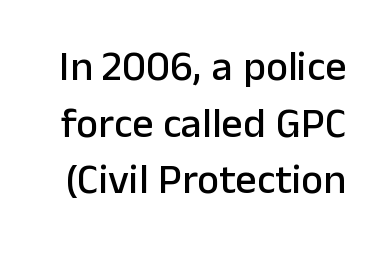
Reading down the column, the eye jumps a familiar distance to each next line. The letters advance in unequal steps, a hallmark of proportional type. The foot of each line stays bare and open. The face used here is a sans, in the tradition of grotesques and geometrics. These lines keep a tight, regular rhythm from letter to letter.
